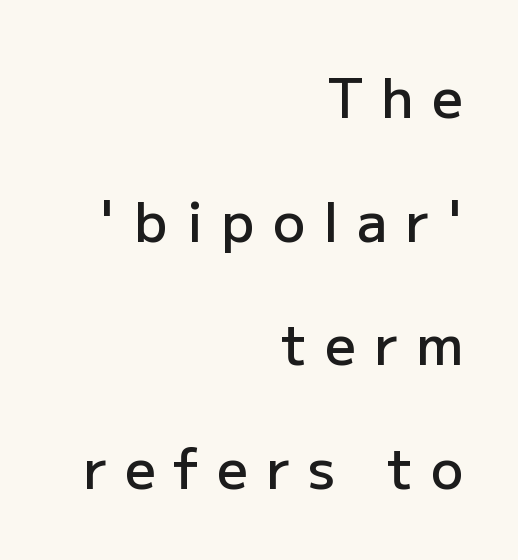
The image shows 54 px semibold sans-serif type, upright; set right-aligned, loose line spacing (2.29x), unusually wide letter spacing (+0.34 em), not underlined; low stroke contrast and a medium x-height.
